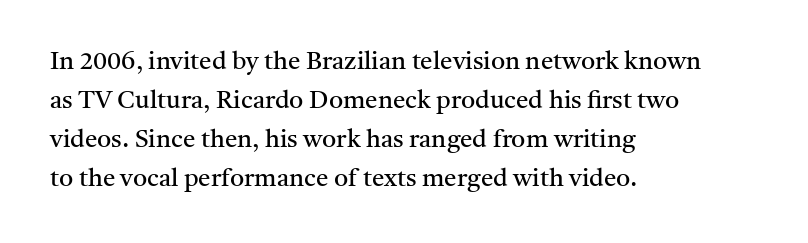
The image shows 25 px text type, upright; set left-aligned, normal line spacing (1.56x), normal letter spacing, not underlined.
